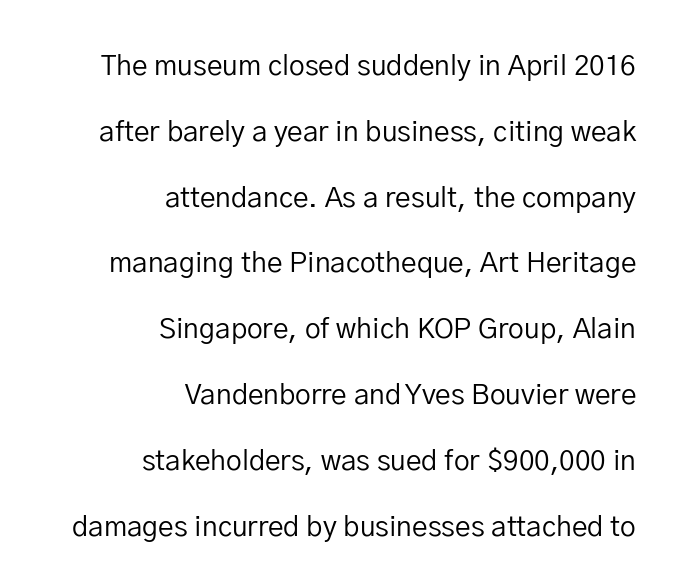
Regarding serifs, this sample does without them. Is the letter spacing exaggerated? No — it looks like the ordinary default. In CSS terms this would be text-align: right. This is roman type, the default non-slanted kind. The cut favours lightness, reaching ordinary text weight at its darkest. This block would shrink considerably if given ordinary leading; it's expanded now.
